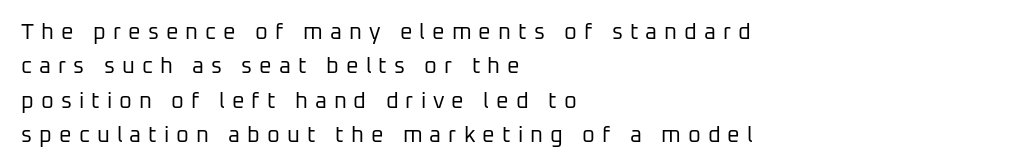
This reads as an unemphasized weight, regular at the heaviest. Compared with typical body copy, the letter spacing here is much looser. Summary of vertical rhythm: regular, with standard interline spacing. Where is the straight margin? On the left. The lettering stays uniformly vertical, giving the passage a roman look.
